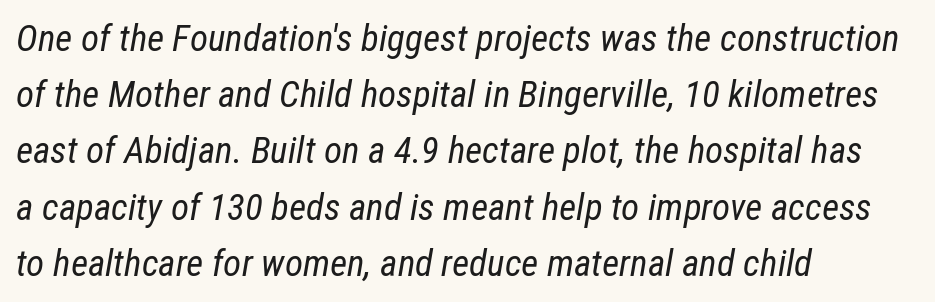
There is no visible air inserted between adjacent glyphs. No letter is thick-stroked: the sample isn't bold. A typesetter would mark this as italic. The text block is weighted toward the left margin, trailing off unevenly rightward.
